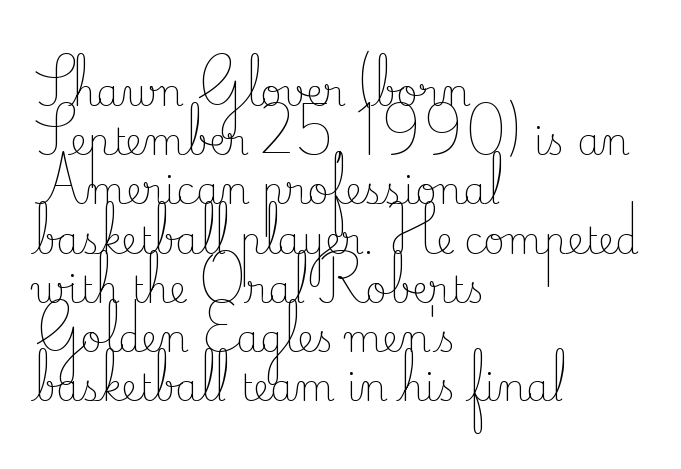
The passage shown is not underscored anywhere. This sample has the flowing, uneven cadence of proportional lettering. These lines are composed in type with serifs. Italic: no, the glyphs are upright roman.
